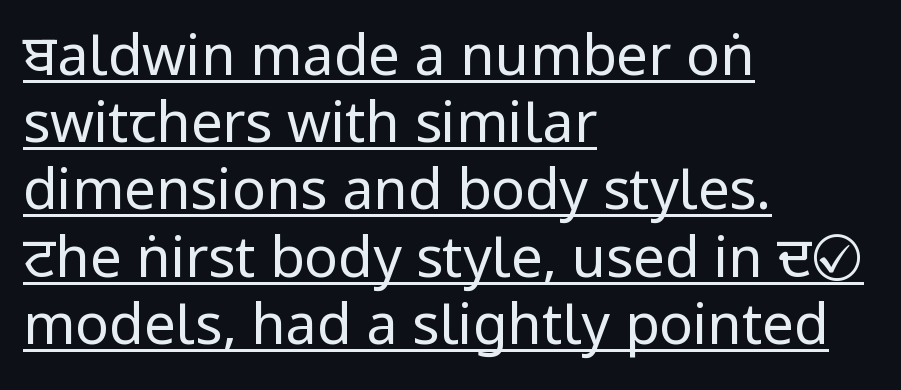
The image shows 56 px regular-weight, condensed sans-serif type, upright; set left-aligned, line spacing 1.2x, normal letter spacing, underlined; low stroke contrast and a large x-height.
